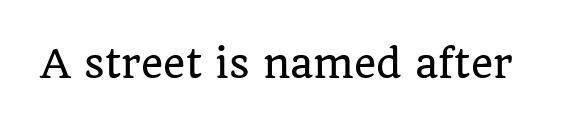
{"serif": "yes", "italic": "no", "width": "normal", "stroke_contrast": "low", "x_height": "large", "monospaced": "no", "underline": "no", "letter_spacing": "normal", "letter_spacing_em": 0.0, "glyph_px": 38}
